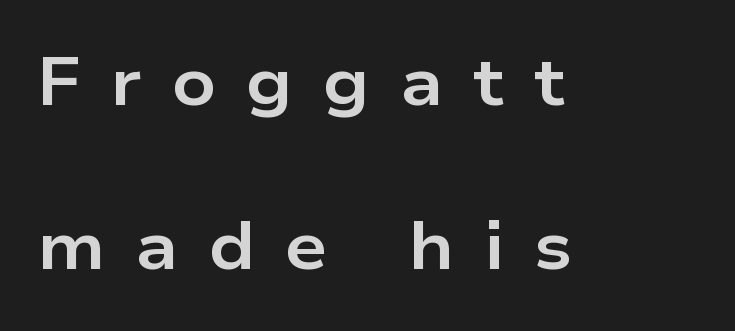
Display-style spreading of the glyphs; the letterfit is very open. Upright lettering throughout. Regarding serifs, this sample does without them. Is the type bold? Yes — the strokes are clearly thick and heavy. Every row of glyphs begins at an identical x-position on the left. Whoever set this chose breathing room over compactness in the vertical rhythm.
